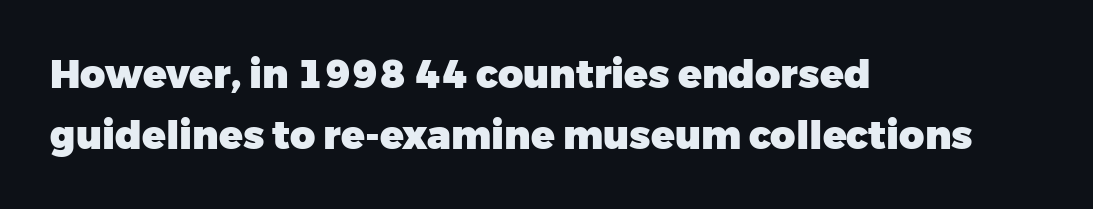
Q: Is the text bold? A: Yes.
Q: Is the text italic (slanted)? A: No, it is upright.
Q: Is the typeface a serif or a sans-serif typeface? A: Sans-serif.
Q: Is the text underlined? A: No.
Q: How is the paragraph aligned? A: Left-aligned.
Q: Is the spacing between letters normal or unusually wide? A: Normal.
Q: Is the spacing between lines tight, normal or loose? A: Normal.
Q: Width (condensed, normal, or wide)? A: Normal.
Q: Stroke contrast? A: Low.
Q: x-height? A: Medium.
Q: Monospaced? A: No.
